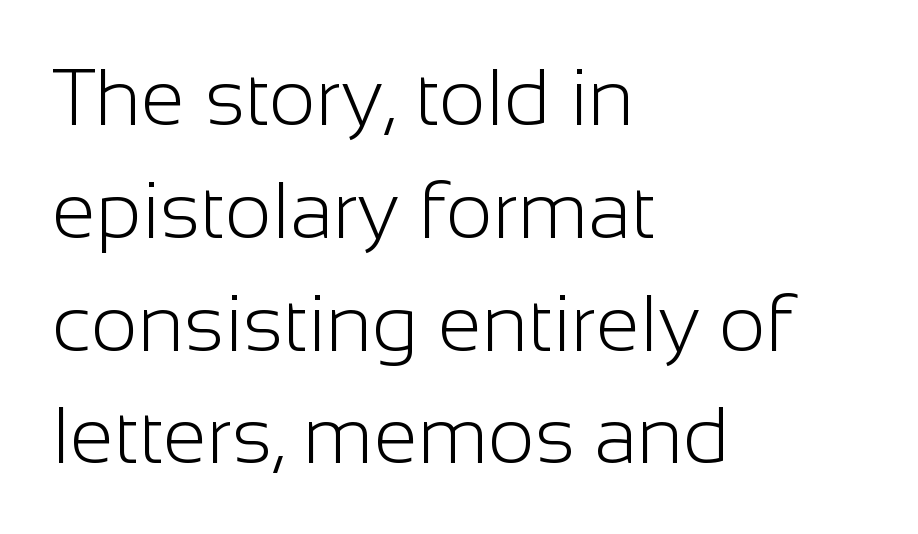
Letters rest on an invisible, unmarked baseline. A normal amount of white space separates one row of letters from the next. Caption: standard tracking, unaltered. Heaviness? Minimal to ordinary, like unemphasized prose. The axis of the letterforms is exactly vertical.
